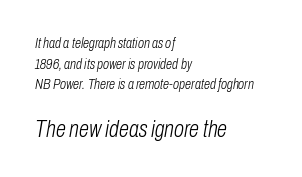
Q: Is the text bold? A: No.
Q: Is the text italic (slanted)? A: Yes, it leans right by about 10 degrees.
Q: Is the text underlined? A: No.
Q: How is the paragraph aligned? A: Left-aligned.
Q: Is the spacing between letters normal or unusually wide? A: Normal.
Q: Is the spacing between lines tight, normal or loose? A: Normal.
Q: Which block of text is set in a larger size, the first (top) or the second (bottom)? A: The second (bottom) one.
